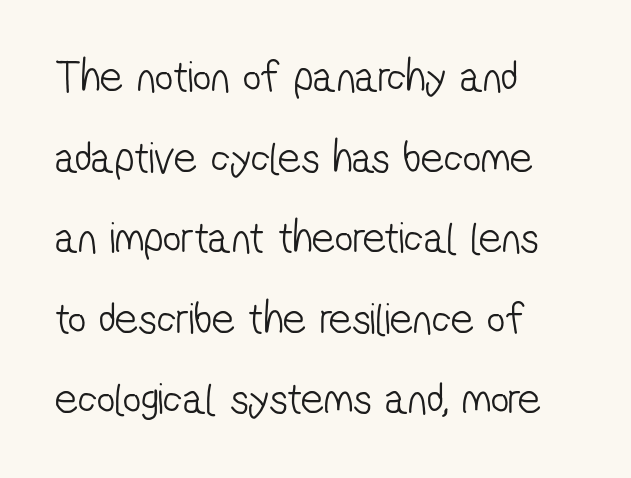
There is no visible air inserted between adjacent glyphs. Nothing sits at the stroke ends, so this counts as sans-serif. The typeface has the unassuming heft of standard copy or less. The face used here is proportionally spaced, like ordinary book or web type. No word sits above an underline. Visually the block forms a straight wall on the left and a jagged coastline on the right.
